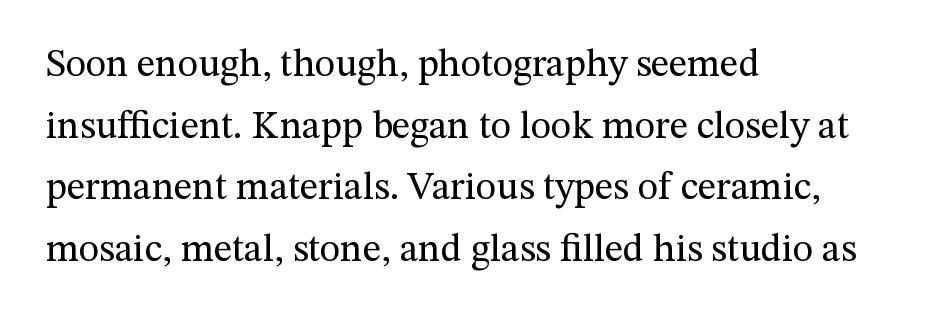
The image shows 39 px regular-weight serif type, upright; set left-aligned, normal line spacing (1.58x), normal letter spacing, not underlined; medium stroke contrast and a medium x-height.
